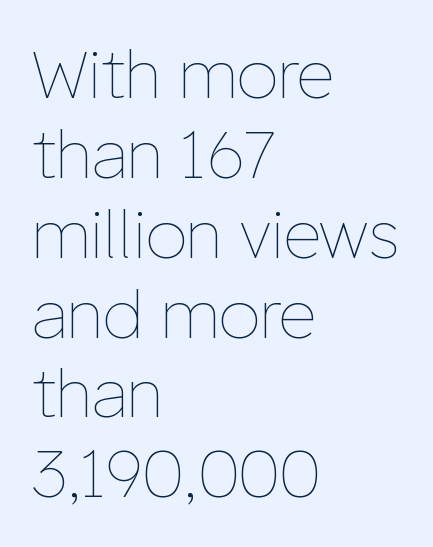
Caption: standard tracking, unaltered. The typography opts for an upright posture over an oblique one. The weight tops out at a normal text grade. The passage is arranged the way most books set body copy — flush left. Underlining? Definitely not there. Character widths vary here, with narrow letters taking less room than wide ones.
